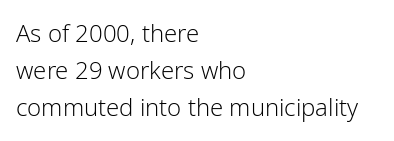
Ordinary non-slanted type is in use. This sample uses plain, unmodified letter spacing. Has an underline been added? It has not. The designer left line spacing at the default. The cut favours lightness, reaching ordinary text weight at its darkest. Layout note: lines flush left.
